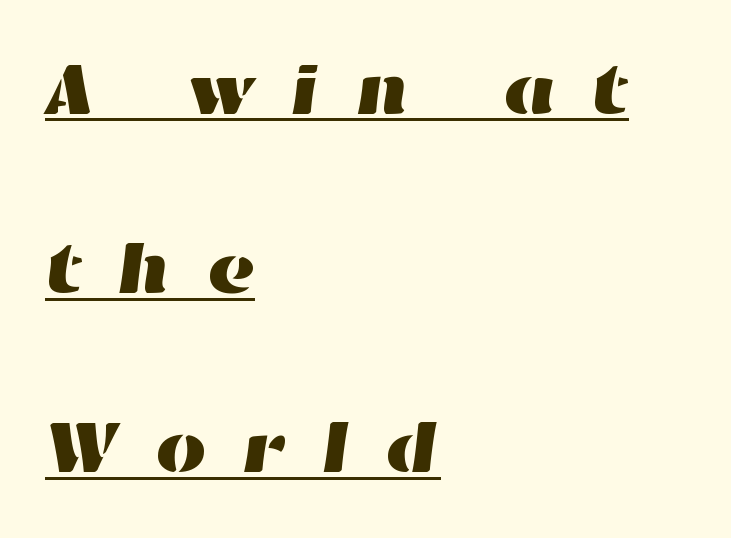
Spacing verdict: proportional, widths tailored to each character. This is underlined copy, the kind a proofreader might mark for attention. Students, note that the glyphs here are deliberately spaced far apart. Vertically, the passage feels expansive, rows floating well apart.
